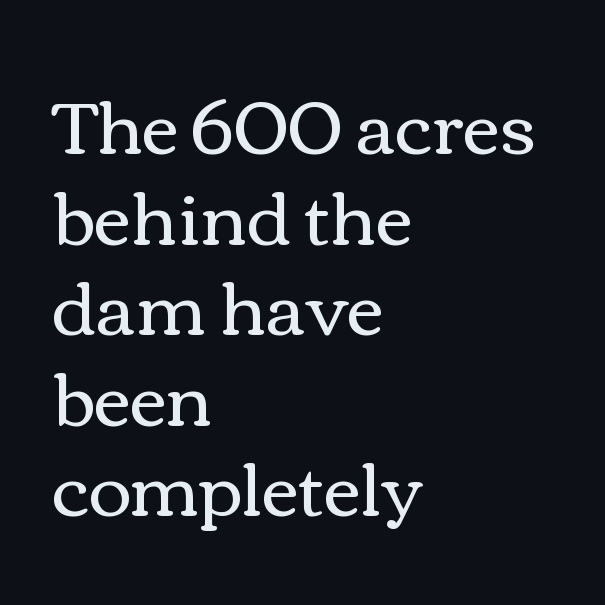
{"italic": "no", "bold": "no", "weight": "regular", "width": "wide", "x_height": "medium", "monospaced": "no", "underline": "no", "align": "left", "line_spacing_ratio": 1.24, "letter_spacing": "normal", "letter_spacing_em": 0.0, "glyph_px": 73}
